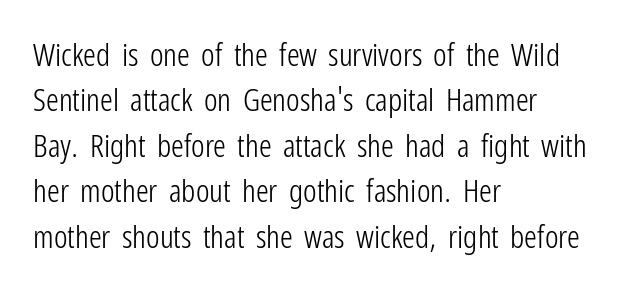
Q: Is the text bold? A: No.
Q: Is the text italic (slanted)? A: No, it is upright.
Q: Is the typeface a serif or a sans-serif typeface? A: Sans-serif.
Q: Is the text underlined? A: No.
Q: How is the paragraph aligned? A: Left-aligned.
Q: Is the spacing between letters normal or unusually wide? A: Normal.
Q: Is the spacing between lines tight, normal or loose? A: Normal.
Q: Width (condensed, normal, or wide)? A: Condensed.
Q: Stroke contrast? A: Low.
Q: x-height? A: Medium.
Q: Monospaced? A: No.
